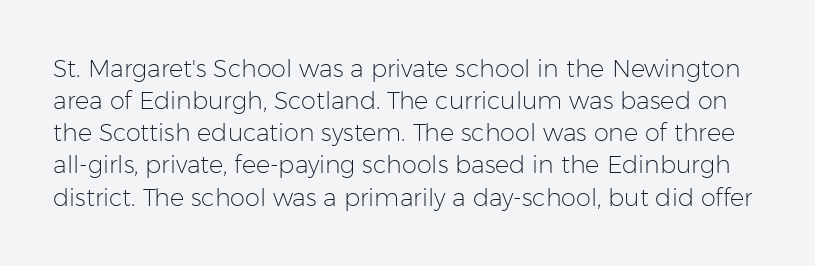
The image shows 24 px text type, upright; set normal line spacing (1.34x), normal letter spacing, not underlined.
